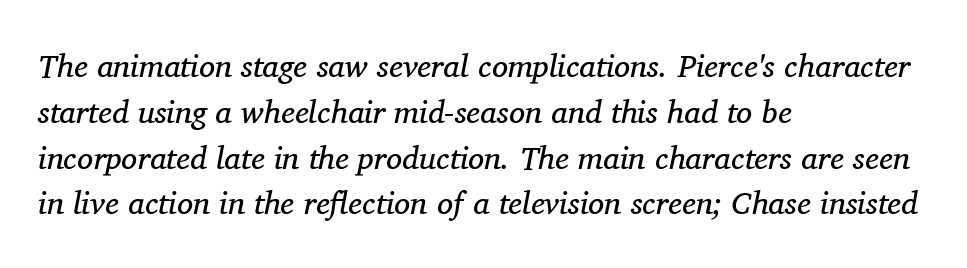
The face used here is rendered with its standard letterfit. The font's italic variant was chosen for this text. The characters display serif detailing at their extremities. Descender tails drop into unmarked territory. Leftover space on each line is placed entirely after the last word. Does the leading feel generous? No, just average.
